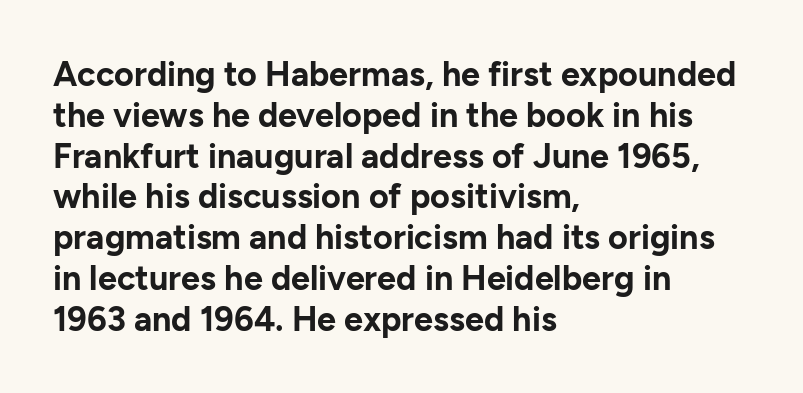
Each row of text sits above clean, open space. Varying glyph widths throughout — classic text-font behaviour. Serif or sans? Sans — the stroke terminals are bare. This is heavy type, rendered in bold. Is the letter spacing exaggerated? No — it looks like the ordinary default.
